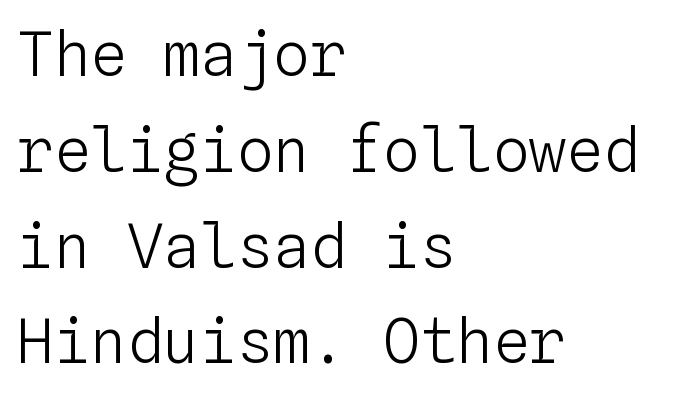
Letters rest on an invisible, unmarked baseline. Reading down the block, your eye returns to a fixed left position each line. Weight: not bold — regular or lighter. These lines are rendered in a fixed-pitch font.
